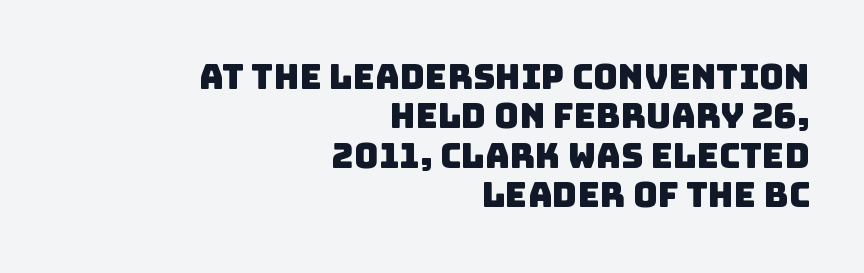
{"serif": "no", "width": "normal", "stroke_contrast": "low", "x_height": "large", "monospaced": "no", "underline": "no", "align": "right", "line_spacing_ratio": 1.16, "letter_spacing": "normal", "letter_spacing_em": 0.0, "glyph_px": 34}
